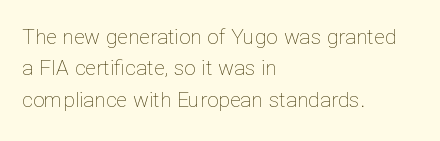
Q: Is the text bold? A: No.
Q: Is the text italic (slanted)? A: No, it is upright.
Q: Is the text underlined? A: No.
Q: How is the paragraph aligned? A: Left-aligned.
Q: Is the spacing between letters normal or unusually wide? A: Normal.
Q: Is the spacing between lines tight, normal or loose? A: Normal.
